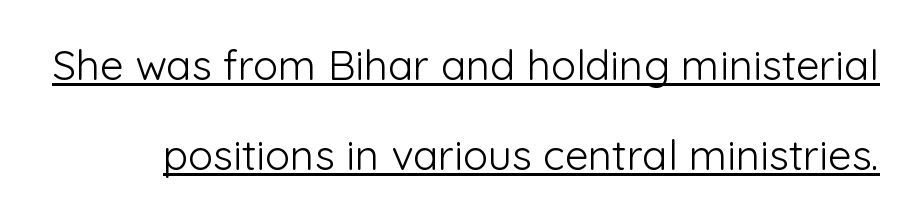
A typographer would call this underscored text. This sample uses plain, unmodified letter spacing. This block would shrink considerably if given ordinary leading; it's expanded now. Is this a heavy cut? Hardly; it is regular or lighter. The face used here is proportionally spaced, like ordinary book or web type. Upright lettering throughout.
